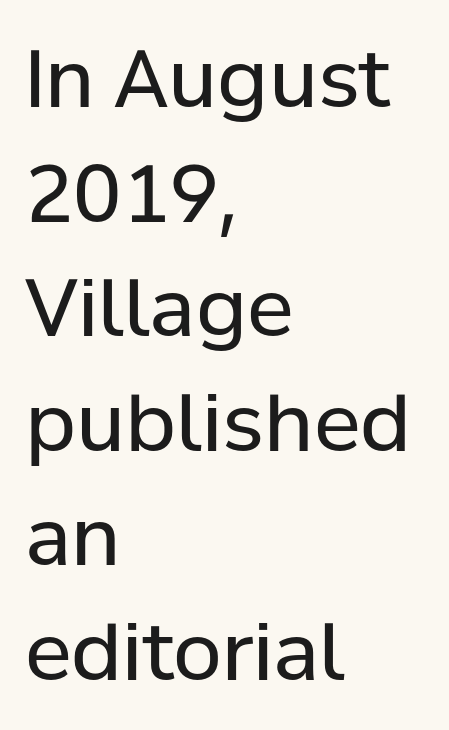
{"serif": "no", "italic": "no", "bold": "no", "weight": "regular", "width": "normal", "stroke_contrast": "low", "x_height": "medium", "monospaced": "no", "underline": "no", "align": "left", "line_spacing": "normal", "line_spacing_ratio": 1.45, "letter_spacing": "normal", "letter_spacing_em": 0.0, "glyph_px": 79}
